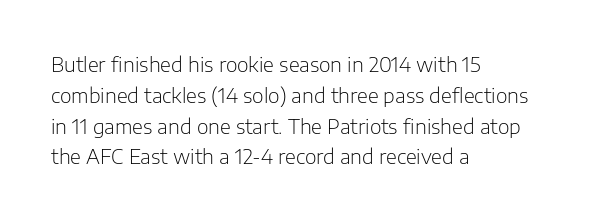
Q: Is the text bold? A: No.
Q: Is the text italic (slanted)? A: No, it is upright.
Q: Is the text underlined? A: No.
Q: How is the paragraph aligned? A: Left-aligned.
Q: Is the spacing between letters normal or unusually wide? A: Normal.
Q: Is the spacing between lines tight, normal or loose? A: Normal.
